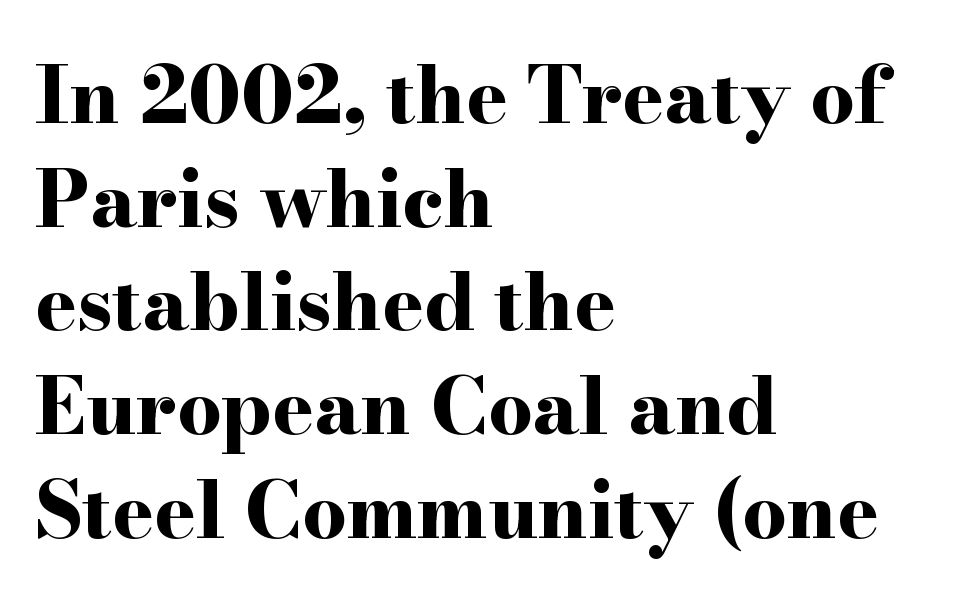
The image shows 78 px bold, wide serif type, upright; set left-aligned, normal line spacing (1.33x), normal letter spacing, not underlined; high stroke contrast and a small x-height.
